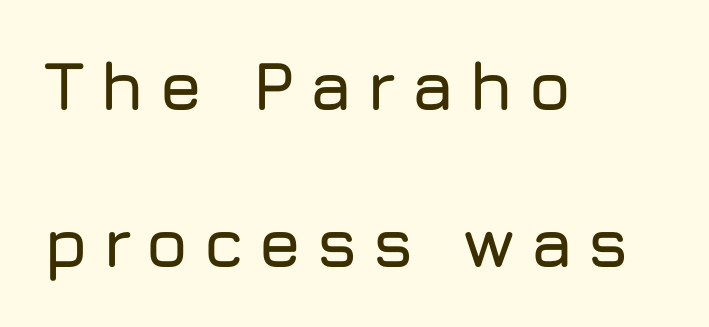
The image shows 69 px sans-serif type, upright; set left-aligned, loose line spacing (2.28x), unusually wide letter spacing (+0.2 em), not underlined; low stroke contrast and a medium x-height.
